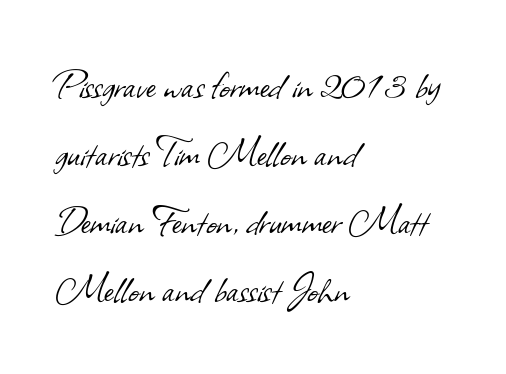
The image shows 46 px light sans-serif type; set left-aligned, normal line spacing (1.48x), normal letter spacing, not underlined; low stroke contrast and a small x-height.
